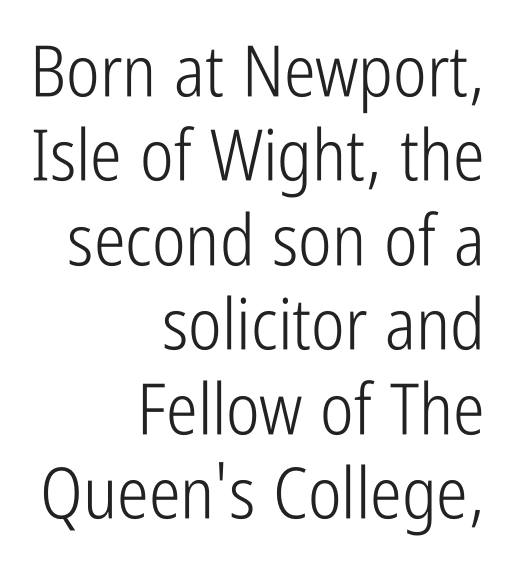
Q: Is the text bold? A: No.
Q: Is the text italic (slanted)? A: No, it is upright.
Q: Is the typeface a serif or a sans-serif typeface? A: Sans-serif.
Q: Is the text underlined? A: No.
Q: How is the paragraph aligned? A: Right-aligned.
Q: Is the spacing between letters normal or unusually wide? A: Normal.
Q: Width (condensed, normal, or wide)? A: Condensed.
Q: Stroke contrast? A: Low.
Q: x-height? A: Medium.
Q: Monospaced? A: No.
